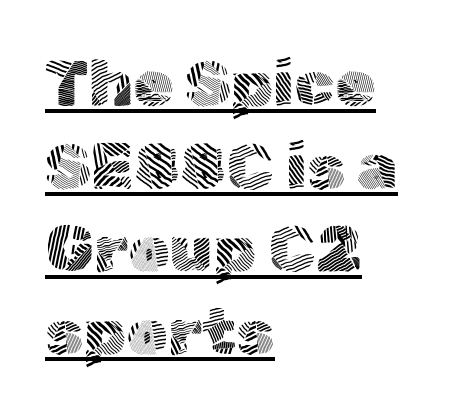
Look at the bottom of the vertical strokes: they stop flat, with no serifs. A typesetter would call this leading conventional body-copy spacing. It's the straight-up-and-down kind of type. This rendering leaves character spacing at its baseline value.
